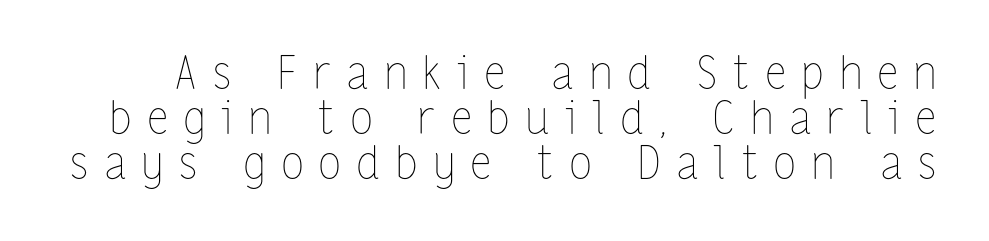
The lettering stays uniformly vertical, giving the passage a roman look. No chunkiness to these letters — they're not bold. Spacing verdict: proportional, widths tailored to each character. This sample trades vertical openness for compactness between lines. Only glyphs here, with clear space below each row.
